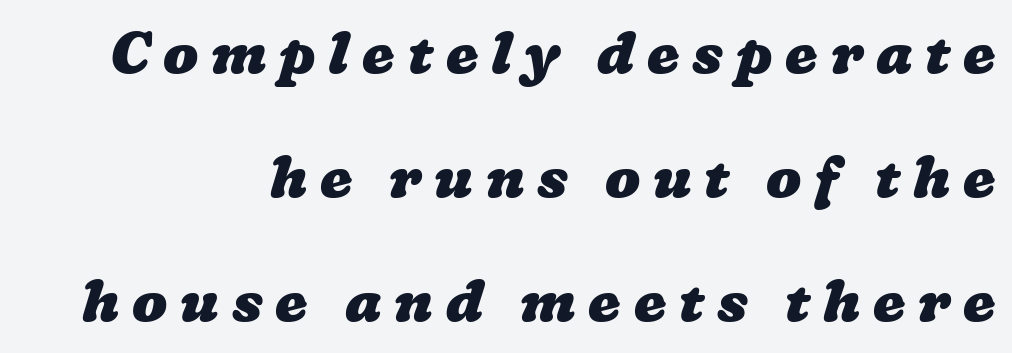
The baseline area is clear. The letterforms stand isolated, each surrounded by extra space. Casual observation: everything's shoved over to the right. Here the designer chose a conventional face with non-uniform glyph widths. The leading is generous, giving the passage an open texture. The characters look thick and weighty, a clear bold.
